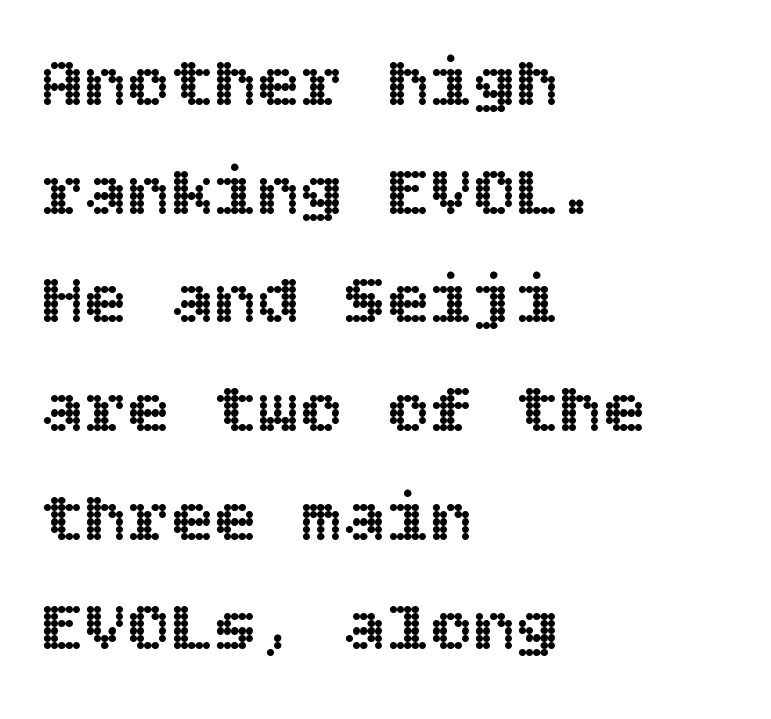
{"italic": "no", "width": "normal", "x_height": "large", "underline": "no", "align": "left", "line_spacing": "normal", "line_spacing_ratio": 1.51, "letter_spacing": "normal", "letter_spacing_em": 0.0, "glyph_px": 72}
